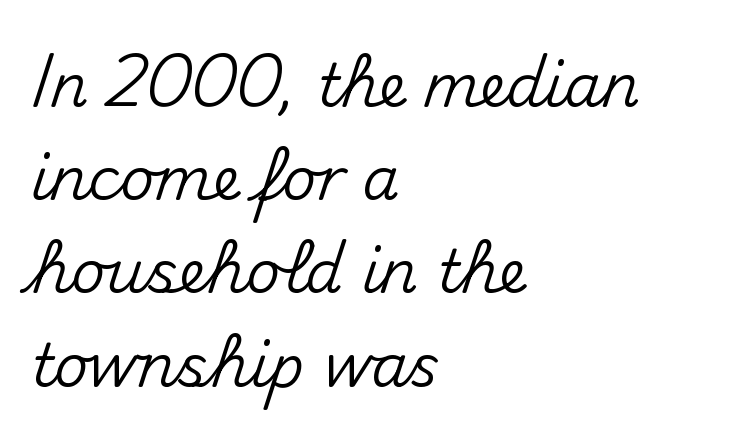
The image shows 59 px sans-serif type; set left-aligned, normal line spacing (1.58x), normal letter spacing, not underlined; medium stroke contrast and a small x-height.
